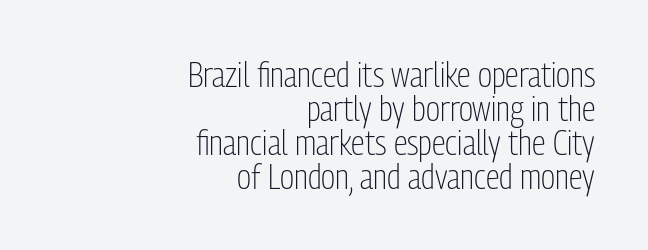
{"serif": "no", "italic": "no", "bold": "no", "weight": "light", "width": "condensed", "stroke_contrast": "low", "x_height": "medium", "monospaced": "no", "underline": "no", "align": "right", "line_spacing": "tight", "line_spacing_ratio": 0.97, "letter_spacing": "normal", "letter_spacing_em": 0.0, "glyph_px": 35}
